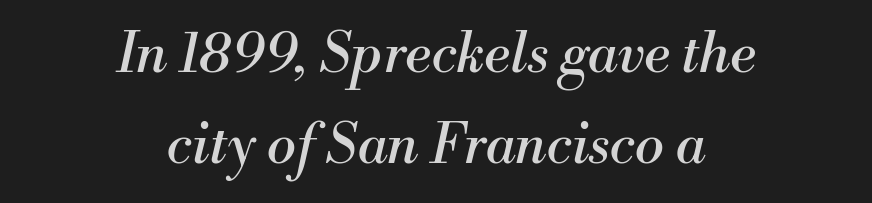
Lines of text with bare space underneath. Both edges are ragged and mirror each other, which tells us the setting is centered. Caption: standard tracking, unaltered. Looks like regular typesetting: each glyph gets only the width it needs.
